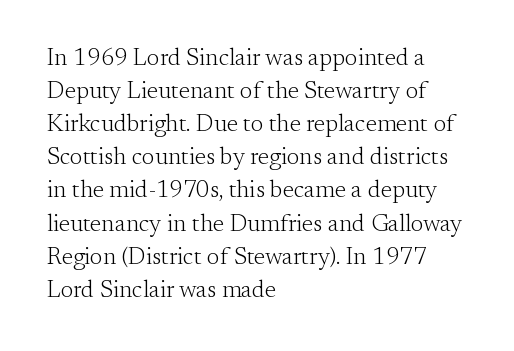
Horizontally, the lines are justified to the leading edge only. A roman cut, with each character standing at attention. The lines sit at an ordinary, default distance from one another. The font sits on the lighter half of the weight spectrum, regular included. Just letters on the line, the space beneath them empty. Standard letterfit; no display-style spreading of the glyphs.
